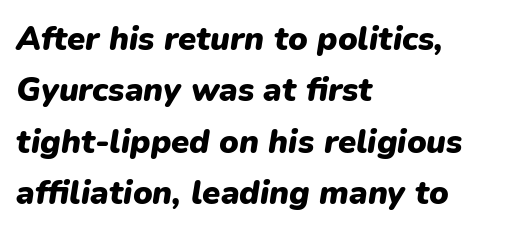
The image shows 33 px heavy type, italic (leaning right); set left-aligned, normal line spacing (1.56x), normal letter spacing, not underlined; low stroke contrast and a medium x-height.
